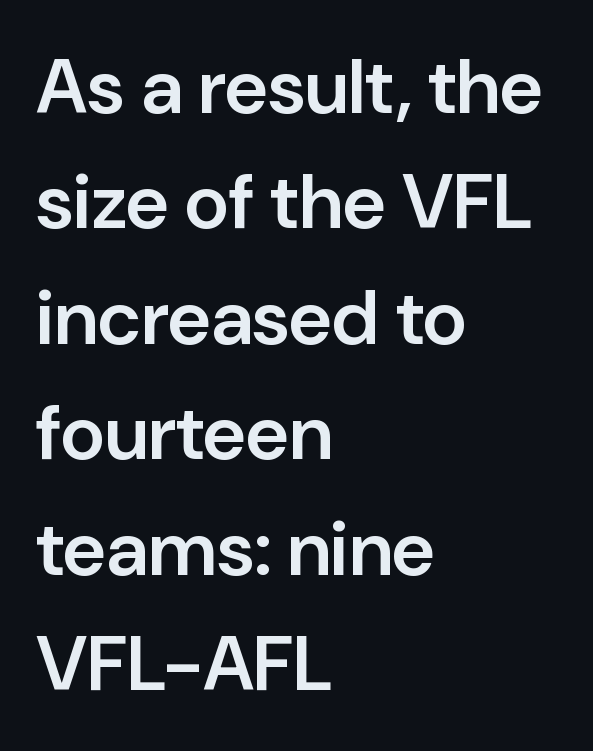
Q: Is the text bold? A: Semi-bold.
Q: Is the text italic (slanted)? A: No, it is upright.
Q: Is the typeface a serif or a sans-serif typeface? A: Sans-serif.
Q: Is the text underlined? A: No.
Q: How is the paragraph aligned? A: Left-aligned.
Q: Is the spacing between letters normal or unusually wide? A: Normal.
Q: Is the spacing between lines tight, normal or loose? A: Normal.
Q: Width (condensed, normal, or wide)? A: Normal.
Q: Stroke contrast? A: Low.
Q: x-height? A: Medium.
Q: Monospaced? A: No.
